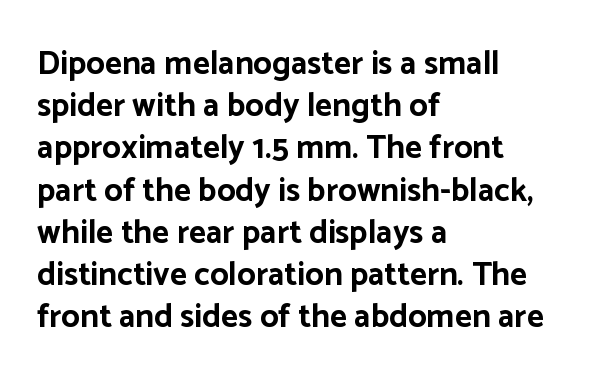
Q: Is the text bold? A: Yes.
Q: Is the text italic (slanted)? A: No, it is upright.
Q: Is the typeface a serif or a sans-serif typeface? A: Sans-serif.
Q: Is the text underlined? A: No.
Q: How is the paragraph aligned? A: Left-aligned.
Q: Is the spacing between letters normal or unusually wide? A: Normal.
Q: Is the spacing between lines tight, normal or loose? A: Normal.
Q: Width (condensed, normal, or wide)? A: Normal.
Q: Stroke contrast? A: Low.
Q: x-height? A: Medium.
Q: Monospaced? A: No.
